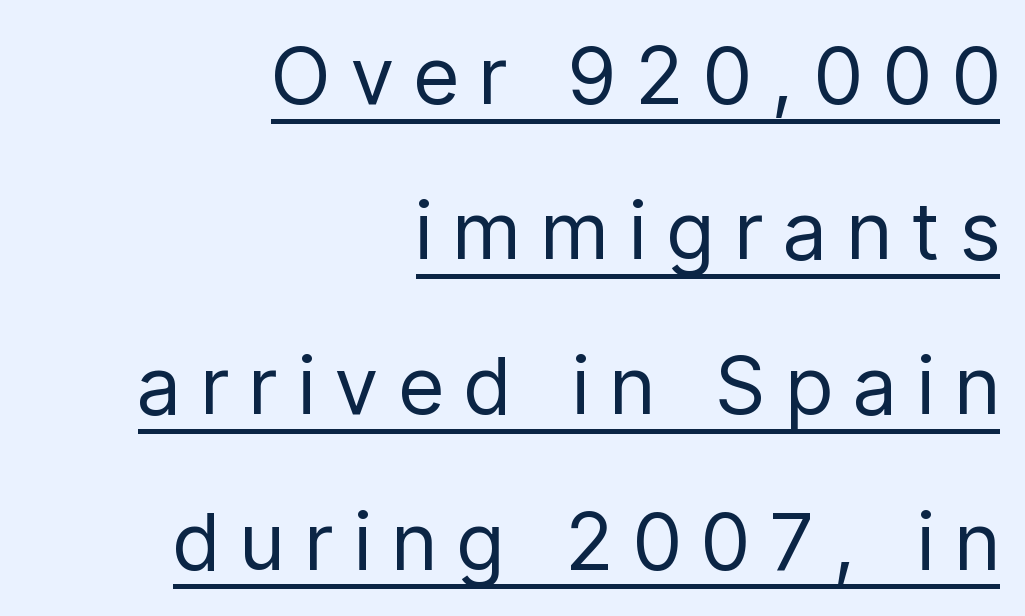
The image shows 80 px regular-weight, condensed sans-serif type, upright; set right-aligned, loose line spacing (1.94x), unusually wide letter spacing (+0.28 em), underlined; low stroke contrast and a medium x-height.
